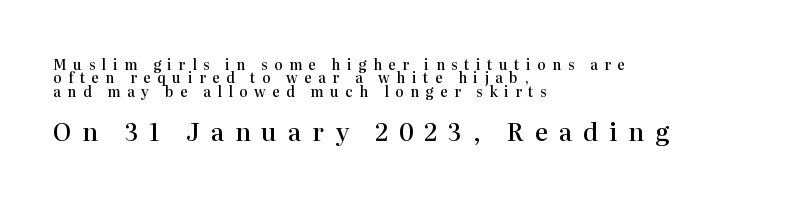
The image shows 24 px text type, upright; set left-aligned, tight line spacing (0.95x), unusually wide letter spacing (+0.46 em), not underlined; the second (bottom) block is 1.71x larger.
